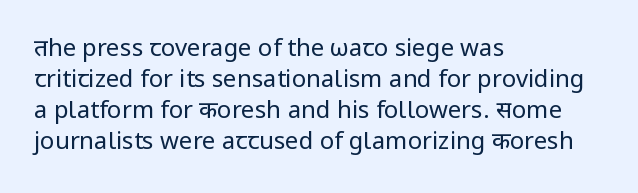
Q: Is the text bold? A: No.
Q: Is the text italic (slanted)? A: No, it is upright.
Q: Is the text underlined? A: No.
Q: How is the paragraph aligned? A: Left-aligned.
Q: Is the spacing between letters normal or unusually wide? A: Normal.
Q: Is the spacing between lines tight, normal or loose? A: Normal.
